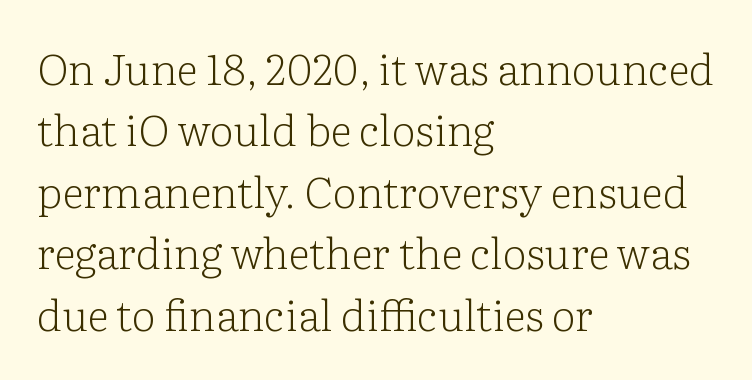
The image shows 43 px light serif type, upright; set left-aligned, normal line spacing (1.43x), normal letter spacing, not underlined; low stroke contrast and a medium x-height.
